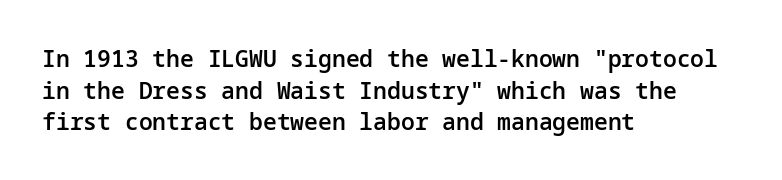
{"italic": "no", "bold": "semi", "underline": "no", "align": "left", "line_spacing": "normal", "line_spacing_ratio": 1.37, "letter_spacing": "normal", "letter_spacing_em": 0.0, "glyph_px": 23}
